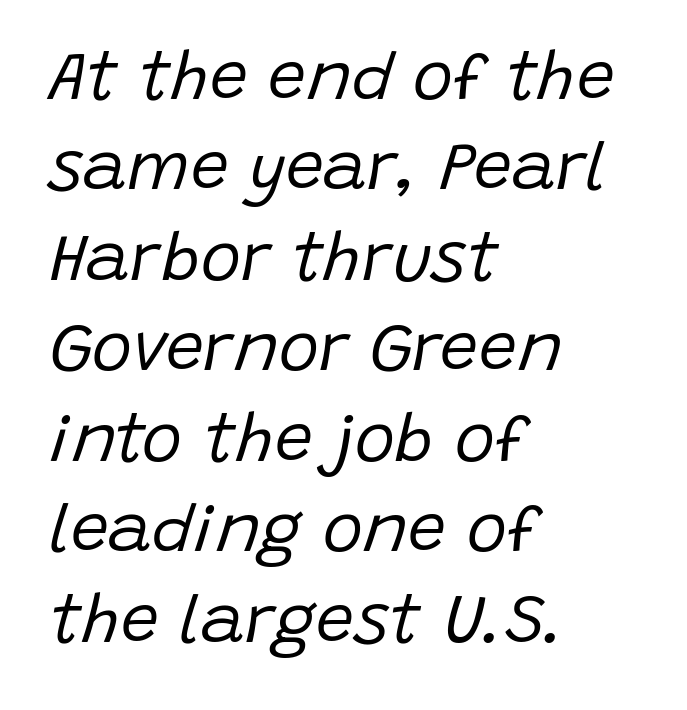
{"italic": "yes", "lean": "right", "slant_degrees": 15, "bold": "no", "weight": "regular", "width": "normal", "stroke_contrast": "low", "x_height": "large", "monospaced": "no", "underline": "no", "align": "left", "line_spacing": "normal", "line_spacing_ratio": 1.33, "letter_spacing": "normal", "letter_spacing_em": 0.0, "glyph_px": 68}
